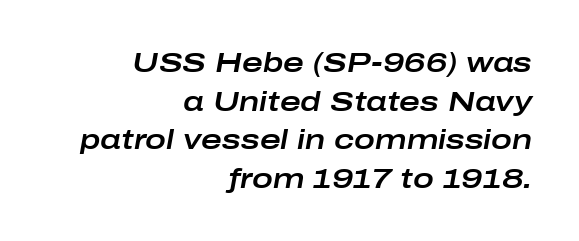
Nothing unusual about the tracking: characters are spaced as the font intends. The passage is arranged like a letterhead date or caption credit — flush right. Emphasis-style slanted type is in use. Has an underline been added? It has not. Do the characters align in a grid? No, the font is proportional. Evenly set lines give the paragraph a standard silhouette.
